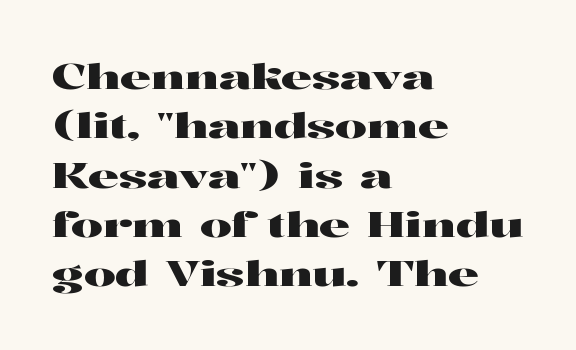
{"serif": "yes", "italic": "no", "width": "wide", "stroke_contrast": "high", "x_height": "medium", "monospaced": "no", "underline": "no", "align": "left", "line_spacing": "normal", "line_spacing_ratio": 1.41, "letter_spacing": "normal", "letter_spacing_em": 0.0, "glyph_px": 35}
